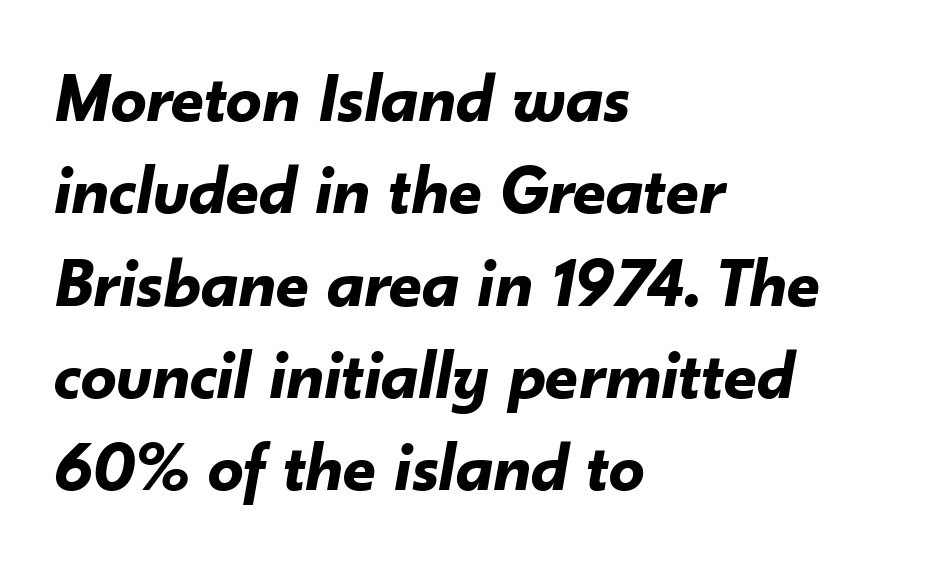
Q: Is the text bold? A: Yes.
Q: Is the text italic (slanted)? A: Yes, it leans right by about 10 degrees.
Q: Is the text underlined? A: No.
Q: How is the paragraph aligned? A: Left-aligned.
Q: Is the spacing between letters normal or unusually wide? A: Normal.
Q: Is the spacing between lines tight, normal or loose? A: Normal.
Q: Width (condensed, normal, or wide)? A: Normal.
Q: Stroke contrast? A: Low.
Q: x-height? A: Small.
Q: Monospaced? A: No.
